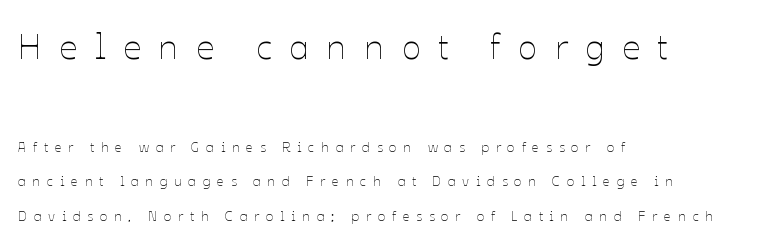
The image shows 36 px thin type, upright; set left-aligned, loose line spacing (2.47x), unusually wide letter spacing (+0.48 em), not underlined; the first (top) block is 2.57x larger; low stroke contrast and a medium x-height.
